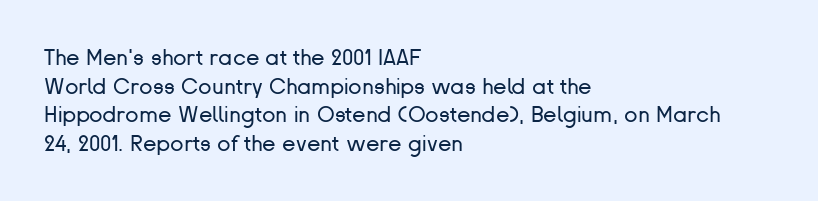
Check the space under the baseline: it is left empty. Characters follow at the spacing the type designer built in. These glyphs show unthickened strokes, regular width or finer. This is the regular roman posture of the typeface. A typesetter would call this leading conventional body-copy spacing. The compositor pushed each line to the left boundary.
